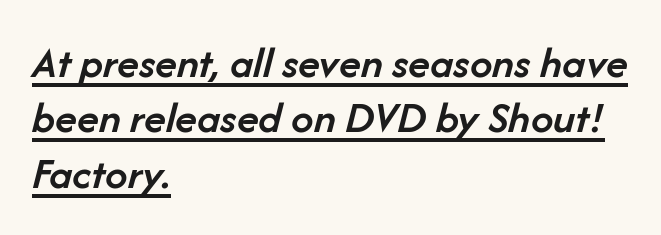
{"italic": "yes", "lean": "right", "slant_degrees": 14, "bold": "semi", "weight": "semibold", "width": "normal", "stroke_contrast": "low", "x_height": "medium", "monospaced": "no", "underline": "yes", "align": "left", "line_spacing_ratio": 1.23, "letter_spacing": "normal", "letter_spacing_em": 0.0, "glyph_px": 45}
